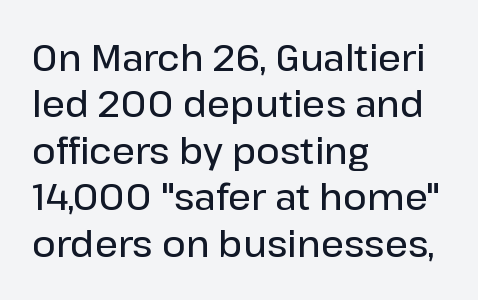
{"serif": "no", "italic": "no", "bold": "semi", "weight": "semibold", "width": "normal", "stroke_contrast": "low", "x_height": "medium", "monospaced": "no", "underline": "no", "align": "left", "line_spacing": "normal", "line_spacing_ratio": 1.29, "letter_spacing": "normal", "letter_spacing_em": 0.0, "glyph_px": 36}
